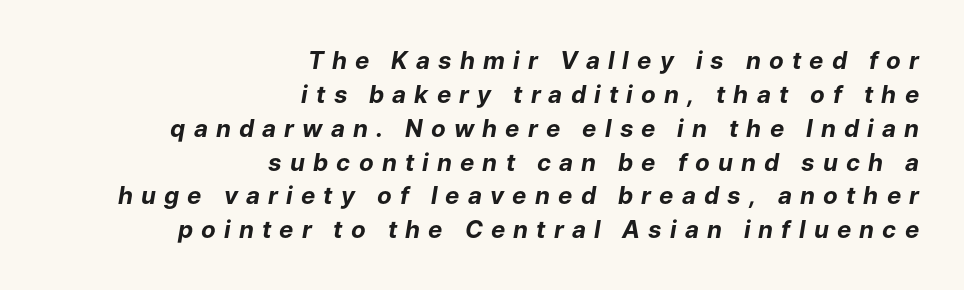
Emphasis by weight is at full strength: bold. A bare baseline throughout the passage. Someone cranked the tracking dial way up on this one. Characters are canted at an angle relative to the baseline's perpendicular. Normally led — the rows are evenly, conventionally spaced.
